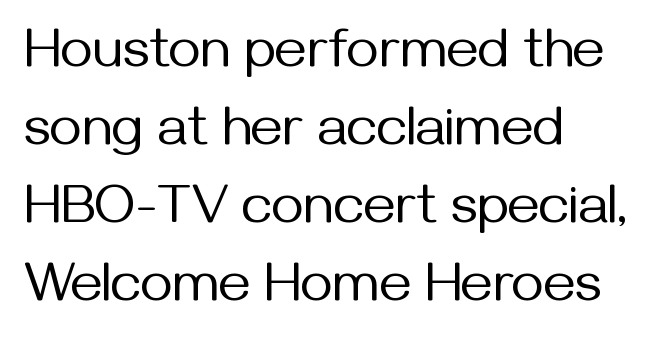
{"serif": "no", "italic": "no", "bold": "no", "weight": "regular", "width": "normal", "stroke_contrast": "medium", "x_height": "medium", "monospaced": "no", "underline": "no", "align": "left", "line_spacing": "normal", "line_spacing_ratio": 1.39, "letter_spacing": "normal", "letter_spacing_em": 0.0, "glyph_px": 56}
